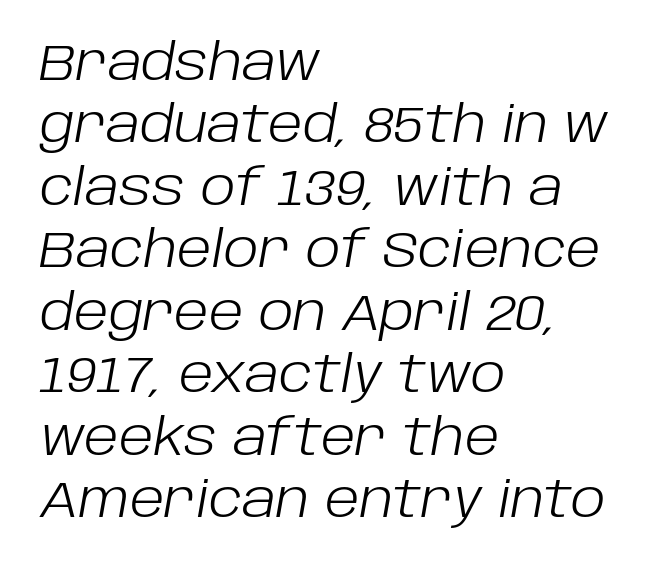
These lines stack with their left ends in a neat column. This reads as an unemphasized weight, regular at the heaviest. Clear beneath every line of the passage. You can tell it's italic because the verticals aren't actually vertical.
